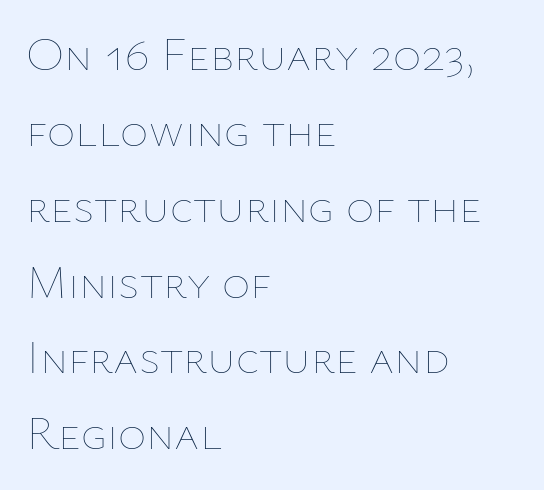
Vertical strokes here are truly vertical. Each letter keeps its own natural width here, so spacing adapts to shape. Tracking value appears to be zero — textbook default spacing. Each new line begins a customary step beneath the previous one. The glyphs are unaccompanied by any horizontal stroke below them.
